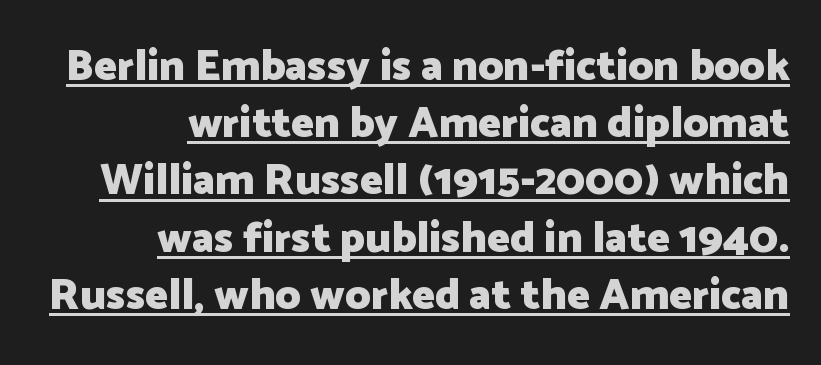
You could call the tracking neutral — neither tight nor loose. Look at the bottom of the vertical strokes: they stop flat, with no serifs. The sample's only ornament is a line tracing under the words. Interline gaps are of average width in this sample. You could not count columns in this text — the font is proportionally spaced. Look at the stroke-to-counter ratio: heavy, a bold.
